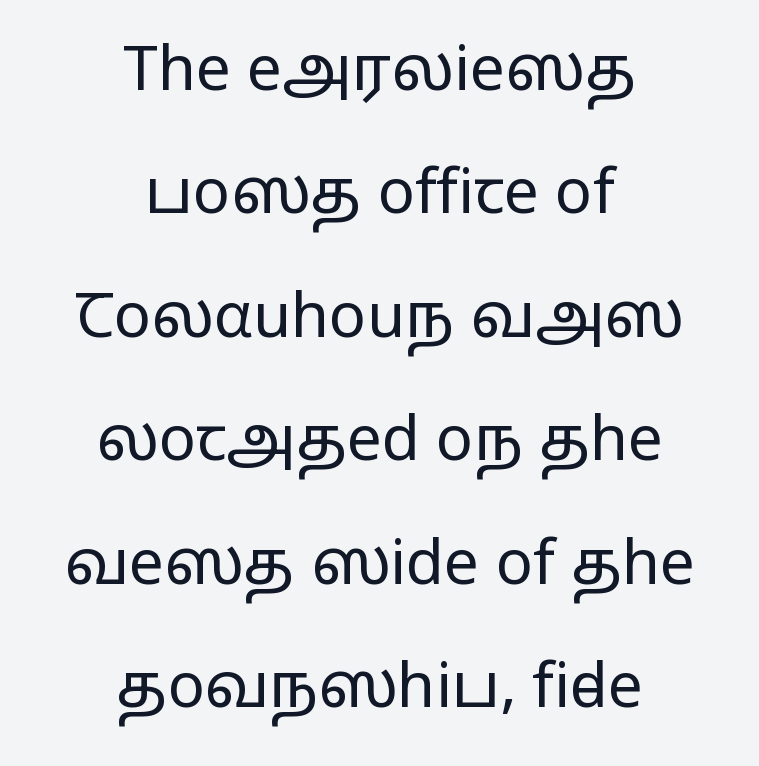
Q: Is the text bold? A: No.
Q: Is the text italic (slanted)? A: No, it is upright.
Q: Is the typeface a serif or a sans-serif typeface? A: Sans-serif.
Q: Is the text underlined? A: No.
Q: How is the paragraph aligned? A: Centered.
Q: Is the spacing between letters normal or unusually wide? A: Normal.
Q: Is the spacing between lines tight, normal or loose? A: Loose.
Q: Width (condensed, normal, or wide)? A: Wide.
Q: Stroke contrast? A: Low.
Q: x-height? A: Medium.
Q: Monospaced? A: No.
